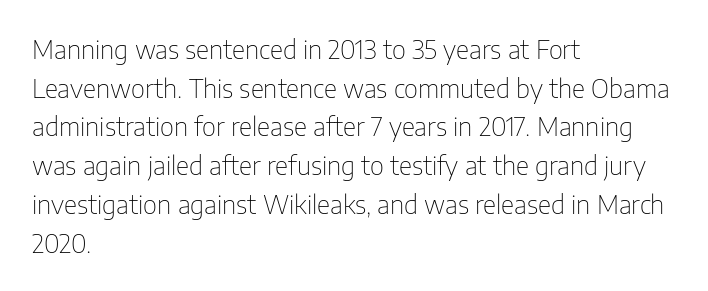
{"italic": "no", "bold": "no", "underline": "no", "align": "left", "line_spacing": "normal", "line_spacing_ratio": 1.49, "letter_spacing": "normal", "letter_spacing_em": 0.0, "glyph_px": 26}
